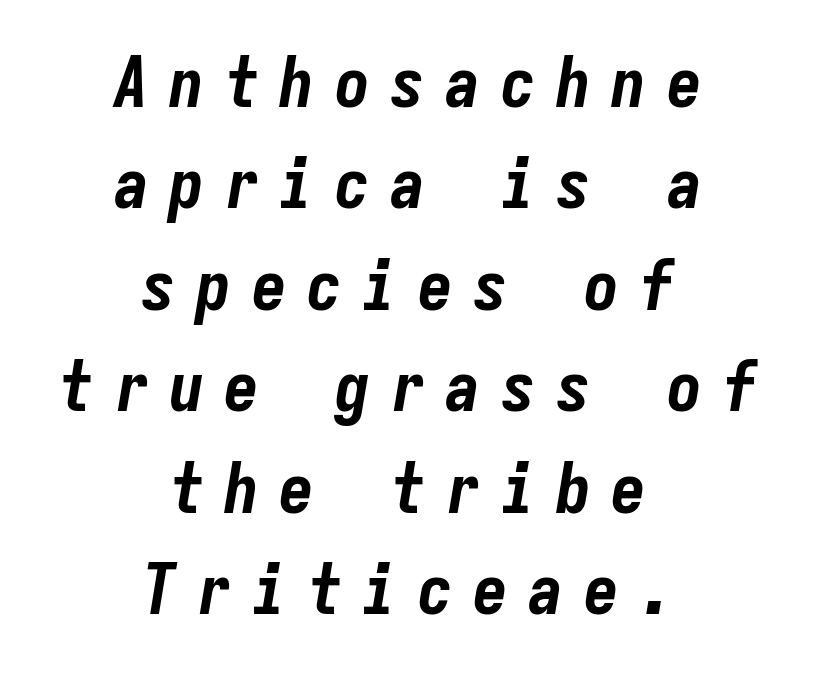
This sample has the even, mechanical cadence of fixed-width lettering. These lines sit exactly where default settings would place them. A full-strength bold gives these letters their thick strokes. Someone cranked the tracking dial way up on this one. The baseline area is clear. Teacher's note: observe the equal gaps on both sides — that is centered alignment.
